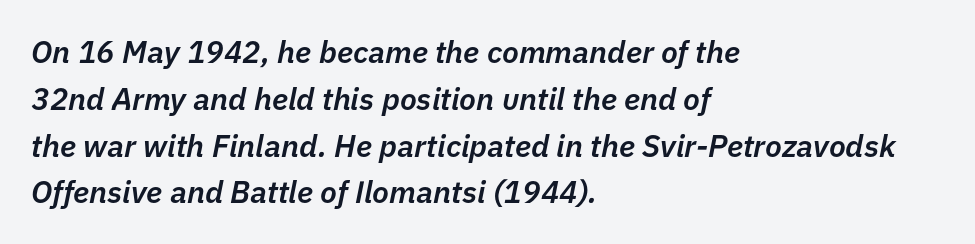
The image shows 31 px semibold type, italic (leaning right); set left-aligned, normal line spacing (1.51x), normal letter spacing, not underlined; low stroke contrast and a medium x-height.
